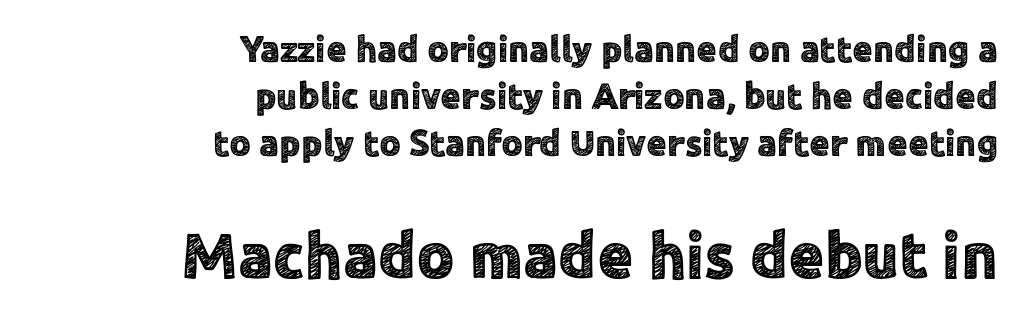
{"serif": "no", "italic": "no", "width": "normal", "x_height": "medium", "monospaced": "no", "underline": "no", "align": "right", "line_spacing": "normal", "line_spacing_ratio": 1.27, "letter_spacing": "normal", "letter_spacing_em": 0.0, "larger_block": "second", "size_ratio": 1.76, "glyph_px": 65}
